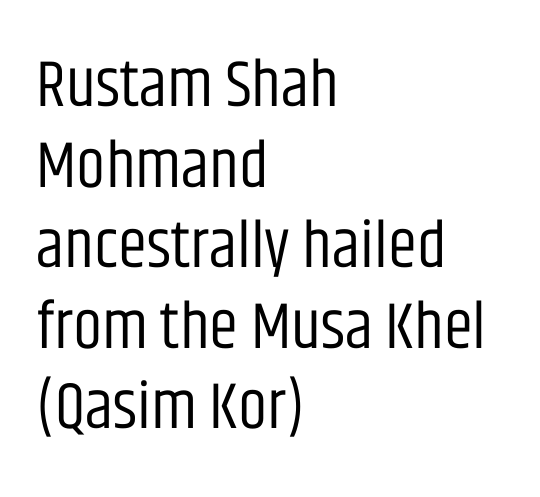
The image shows 66 px regular-weight, condensed sans-serif type, upright; set left-aligned, line spacing 1.22x, normal letter spacing, not underlined; low stroke contrast and a large x-height.
